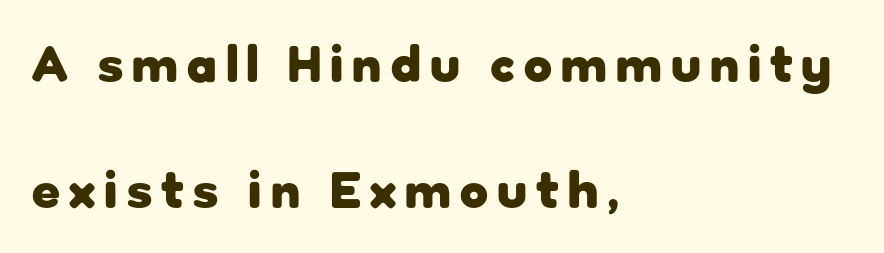
Where is the straight margin? On the left. Are there feet on the stems? There aren't — it's a sans. The words here are not underlined. What weight is shown? A full bold with thick strokes. The typography opts for an upright posture over an oblique one. Compared with typical paragraphs, the rows here are farther apart.
